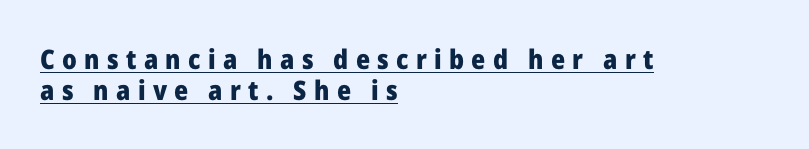
{"italic": "no", "bold": "yes", "underline": "yes", "align": "left", "line_spacing_ratio": 1.16, "letter_spacing": "wide", "letter_spacing_em": 0.27, "glyph_px": 27}
